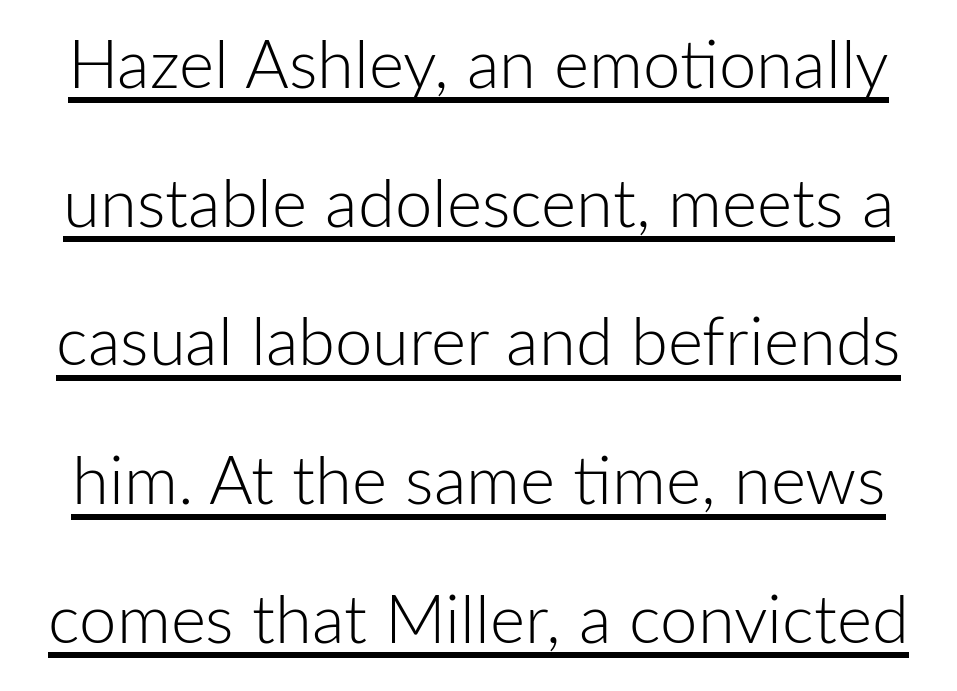
{"serif": "no", "italic": "no", "bold": "no", "weight": "light", "width": "normal", "stroke_contrast": "low", "x_height": "medium", "monospaced": "no", "underline": "yes", "line_spacing": "loose", "line_spacing_ratio": 2.07, "letter_spacing": "normal", "letter_spacing_em": 0.0, "glyph_px": 67}
